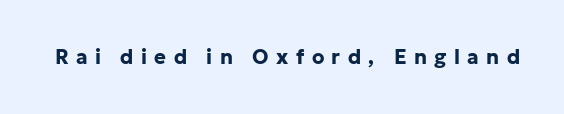
Loose tracking; the words dissolve into strings of separated letters. Quick note: underline off. The specimen reads as upright at a glance. Is the type bold? Yes — the strokes are clearly thick and heavy.
